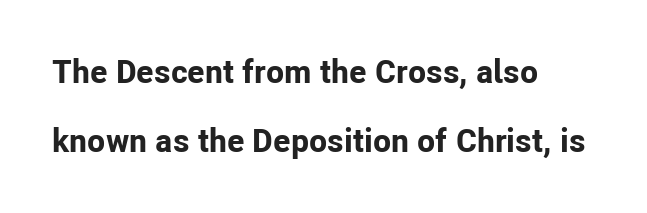
The image shows 33 px bold sans-serif type, upright; set left-aligned, loose line spacing (2.09x), normal letter spacing, not underlined; low stroke contrast and a medium x-height.
